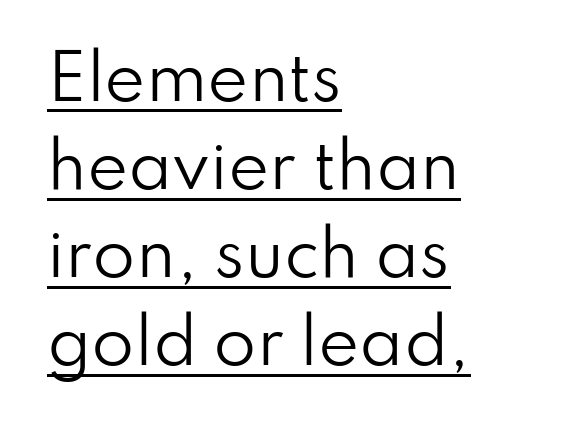
Q: Is the text bold? A: No.
Q: Is the text italic (slanted)? A: No, it is upright.
Q: Is the typeface a serif or a sans-serif typeface? A: Sans-serif.
Q: Is the text underlined? A: Yes.
Q: How is the paragraph aligned? A: Left-aligned.
Q: Is the spacing between letters normal or unusually wide? A: Normal.
Q: Is the spacing between lines tight, normal or loose? A: Normal.
Q: Width (condensed, normal, or wide)? A: Normal.
Q: Stroke contrast? A: Low.
Q: x-height? A: Small.
Q: Monospaced? A: No.
